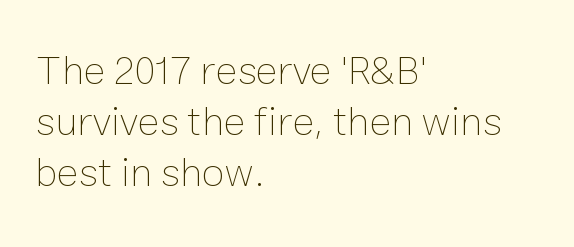
Has an underline been added? It has not. There is no visible air inserted between adjacent glyphs. The passage shown is not bold in any degree. No italicization has been applied; the sample stays upright. If you drew a ruler down the left edge, every line would touch it.
